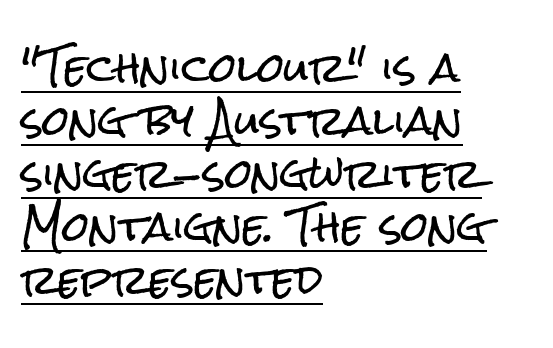
No italicization has been applied; the sample stays upright. Regular leading. Emphasis is given by a line drawn under the lettering. The lines in this sample share a left origin and differ only in where they stop. Nope, no serifs anywhere on these letters. A typesetter would call this proportional, since set widths differ per character.
